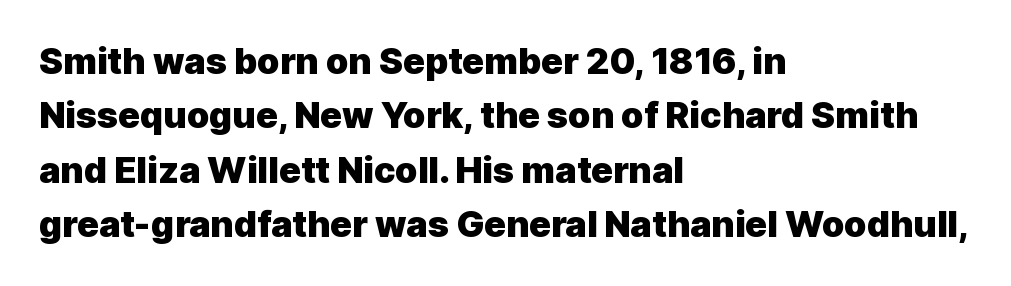
Q: Is the text bold? A: Yes.
Q: Is the text italic (slanted)? A: No, it is upright.
Q: Is the typeface a serif or a sans-serif typeface? A: Sans-serif.
Q: Is the text underlined? A: No.
Q: How is the paragraph aligned? A: Left-aligned.
Q: Is the spacing between letters normal or unusually wide? A: Normal.
Q: Is the spacing between lines tight, normal or loose? A: Normal.
Q: Width (condensed, normal, or wide)? A: Normal.
Q: x-height? A: Medium.
Q: Monospaced? A: No.
